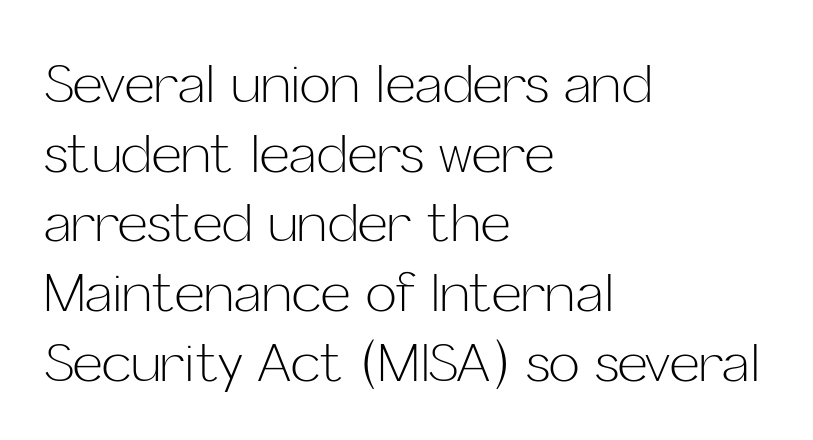
{"serif": "no", "italic": "no", "bold": "no", "weight": "light", "width": "normal", "stroke_contrast": "low", "x_height": "medium", "monospaced": "no", "underline": "no", "align": "left", "line_spacing": "normal", "line_spacing_ratio": 1.34, "letter_spacing": "normal", "letter_spacing_em": 0.0, "glyph_px": 52}
